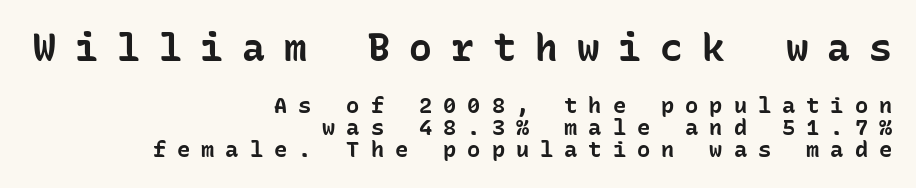
{"serif": "no", "italic": "no", "bold": "yes", "weight": "bold", "width": "normal", "stroke_contrast": "low", "x_height": "medium", "monospaced": "yes", "underline": "no", "align": "right", "line_spacing": "tight", "line_spacing_ratio": 1.0, "letter_spacing": "wide", "letter_spacing_em": 0.5, "larger_block": "first", "size_ratio": 1.73, "glyph_px": 38}
